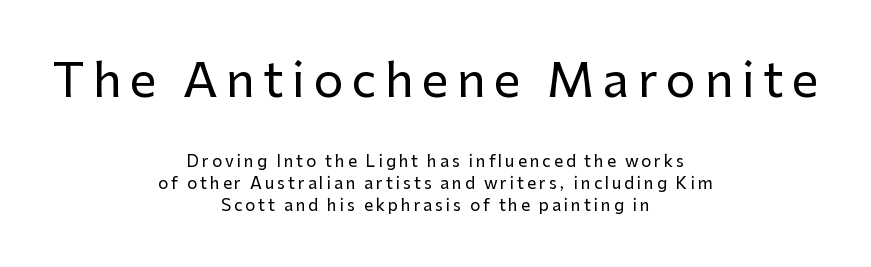
The line-height multiplier appears to be the usual default. A centered setting, common on invitations and titles, is used for this passage. The glyphs in this specimen are sans serif. The gap between lines stays unmarked. The face used here is proportionally spaced, like ordinary book or web type. These two chunks differ in scale, with the top chunk taking the larger measure.
